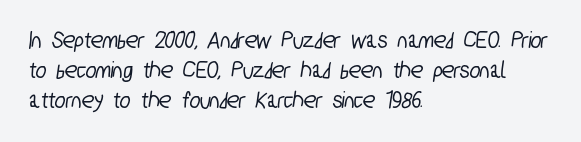
In terms of letterspacing, this is plain default setting. Check under the words: just untouched page. The paragraph shown leans on its left margin.
